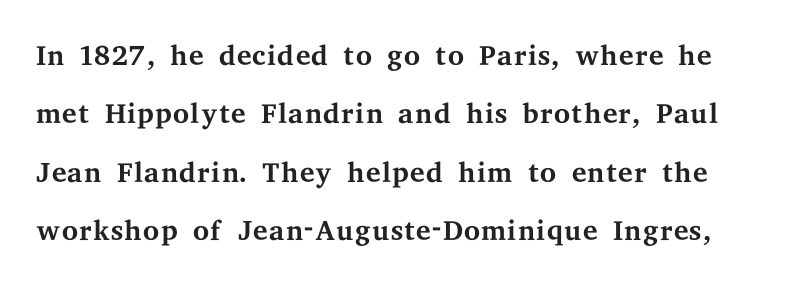
Q: Is the text bold? A: No.
Q: Is the text italic (slanted)? A: No, it is upright.
Q: Is the typeface a serif or a sans-serif typeface? A: Serif.
Q: Is the text underlined? A: No.
Q: Is the spacing between letters normal or unusually wide? A: Normal.
Q: Is the spacing between lines tight, normal or loose? A: Normal.
Q: Width (condensed, normal, or wide)? A: Wide.
Q: Stroke contrast? A: Medium.
Q: x-height? A: Medium.
Q: Monospaced? A: No.
